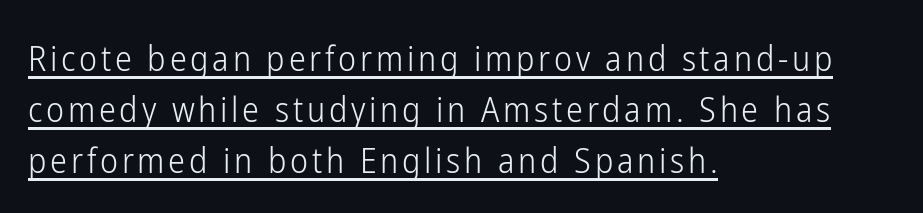
{"serif": "no", "italic": "no", "bold": "no", "weight": "light", "width": "condensed", "stroke_contrast": "low", "x_height": "medium", "monospaced": "no", "underline": "yes", "align": "left", "line_spacing": "normal", "line_spacing_ratio": 1.5, "glyph_px": 34}
